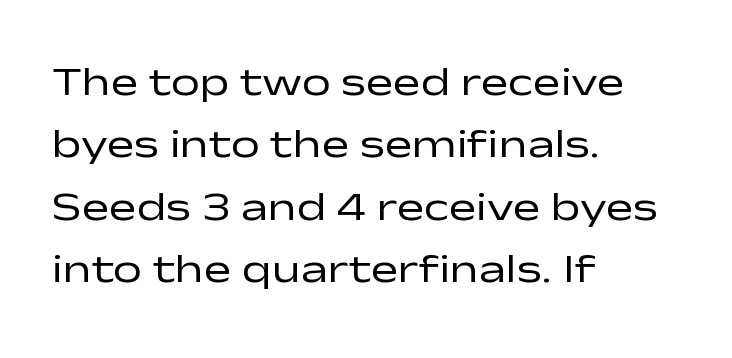
The image shows 41 px regular-weight, wide sans-serif type, upright; set left-aligned, normal line spacing (1.52x), normal letter spacing, not underlined; low stroke contrast and a medium x-height.
